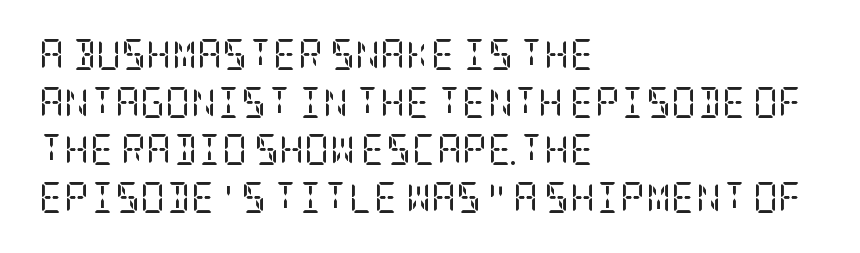
The image shows 31 px regular-weight, condensed serif type, upright; set left-aligned, normal line spacing (1.54x), normal letter spacing, not underlined; low stroke contrast and a large x-height.
